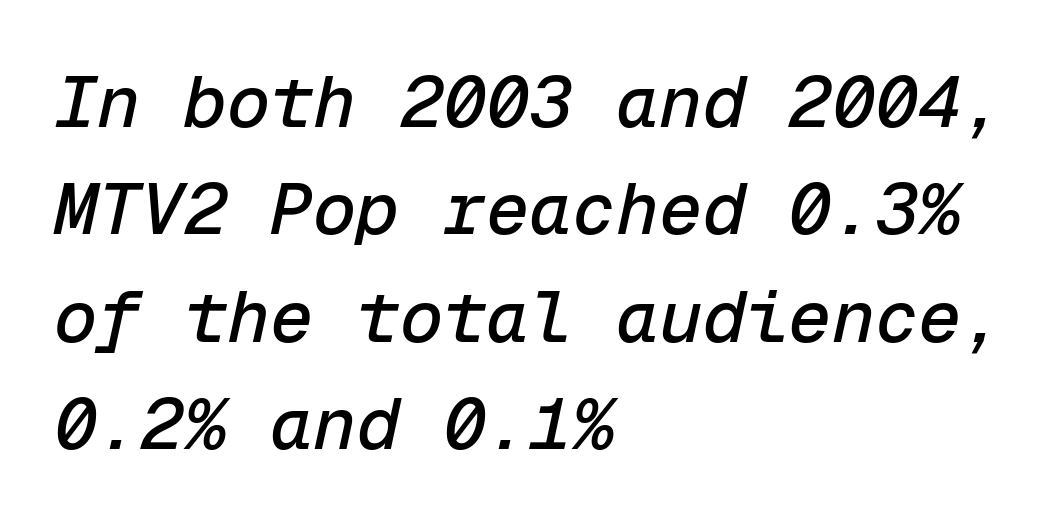
The image shows 72 px text type, italic (leaning right), monospaced; set left-aligned, normal line spacing (1.49x), normal letter spacing, not underlined; low stroke contrast and a medium x-height.
